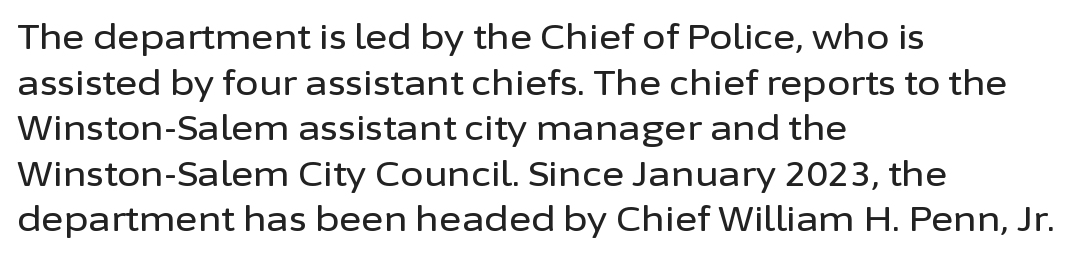
In terms of letterform style, serifs are entirely absent. These lines are set flush left with a ragged right edge. Baseline-to-baseline distance is the conventional proportion of letter height. Honestly, there is no underline to notice here at all. This sample uses an upright cut, with every glyph sitting square on the baseline.
